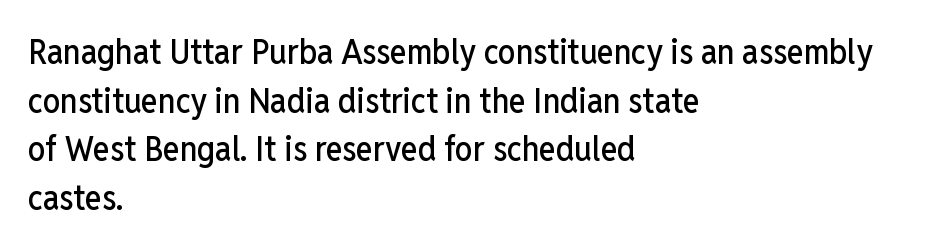
{"serif": "no", "italic": "no", "width": "condensed", "stroke_contrast": "low", "x_height": "medium", "monospaced": "no", "underline": "no", "align": "left", "line_spacing": "normal", "line_spacing_ratio": 1.39, "letter_spacing": "normal", "letter_spacing_em": 0.0, "glyph_px": 35}
